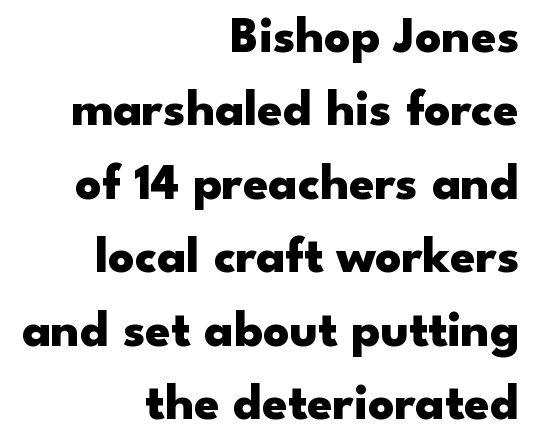
Looks like regular typesetting: each glyph gets only the width it needs. In terms of posture, this sample is upright. The gap between lines stays unmarked. The designer left line spacing at the default. Unlike a traditional serif, this face leaves its strokes unadorned.
